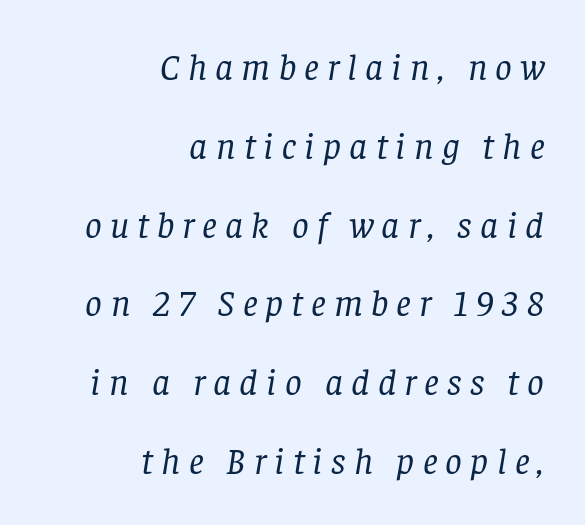
Q: Is the text bold? A: No.
Q: Is the text italic (slanted)? A: Yes, it leans right by about 8 degrees.
Q: Is the typeface a serif or a sans-serif typeface? A: Serif.
Q: Is the text underlined? A: No.
Q: How is the paragraph aligned? A: Right-aligned.
Q: Is the spacing between letters normal or unusually wide? A: Unusually wide.
Q: Is the spacing between lines tight, normal or loose? A: Loose.
Q: Width (condensed, normal, or wide)? A: Normal.
Q: Stroke contrast? A: Low.
Q: x-height? A: Large.
Q: Monospaced? A: No.
